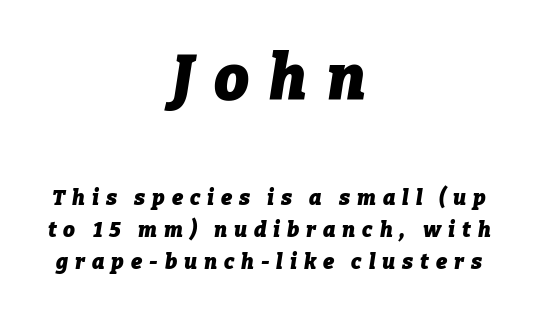
{"italic": "yes", "lean": "right", "slant_degrees": 9, "bold": "yes", "weight": "heavy", "width": "normal", "stroke_contrast": "low", "x_height": "medium", "monospaced": "no", "underline": "no", "align": "center", "line_spacing": "normal", "line_spacing_ratio": 1.52, "letter_spacing": "wide", "letter_spacing_em": 0.33, "larger_block": "first", "size_ratio": 2.95, "glyph_px": 62}
